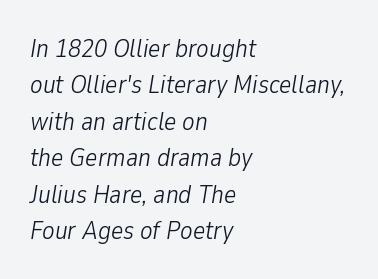
Is the block centered? No — it sits flush against the left margin. The specimen omits any rule beneath the text block's lines. This sample keeps an unexceptional amount of space between lines. Honestly, the letter spacing is just normal — you wouldn't notice it.
